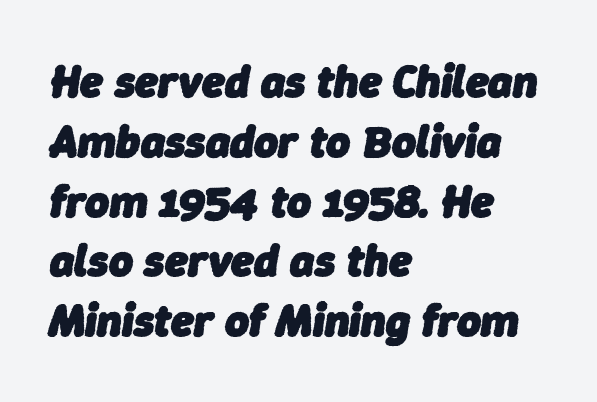
Q: Is the text bold? A: Yes.
Q: Is the text italic (slanted)? A: Yes, it leans right by about 9 degrees.
Q: Is the text underlined? A: No.
Q: How is the paragraph aligned? A: Left-aligned.
Q: Is the spacing between letters normal or unusually wide? A: Normal.
Q: Is the spacing between lines tight, normal or loose? A: Normal.
Q: Width (condensed, normal, or wide)? A: Normal.
Q: Stroke contrast? A: Low.
Q: x-height? A: Medium.
Q: Monospaced? A: No.
